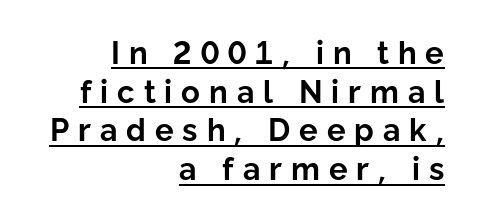
{"serif": "no", "italic": "no", "bold": "yes", "weight": "bold", "width": "normal", "stroke_contrast": "low", "x_height": "medium", "monospaced": "no", "underline": "yes", "align": "right", "line_spacing": "normal", "line_spacing_ratio": 1.25, "letter_spacing": "wide", "letter_spacing_em": 0.29, "glyph_px": 31}
